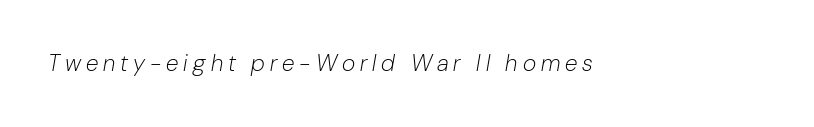
{"italic": "yes", "lean": "right", "slant_degrees": 10, "bold": "no", "underline": "no", "letter_spacing": "wide", "letter_spacing_em": 0.22, "glyph_px": 23}
